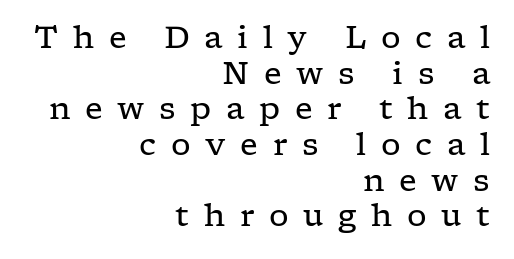
The image shows 31 px regular-weight, wide serif type, upright; set right-aligned, tight line spacing (1.15x), unusually wide letter spacing (+0.47 em), not underlined; low stroke contrast and a medium x-height.
